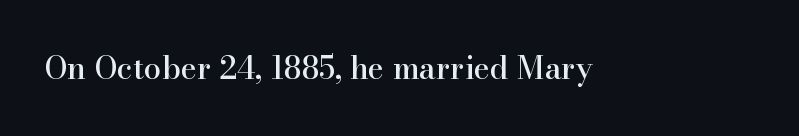
The image shows 31 px serif type, upright; set normal letter spacing, not underlined; high stroke contrast and a small x-height.
